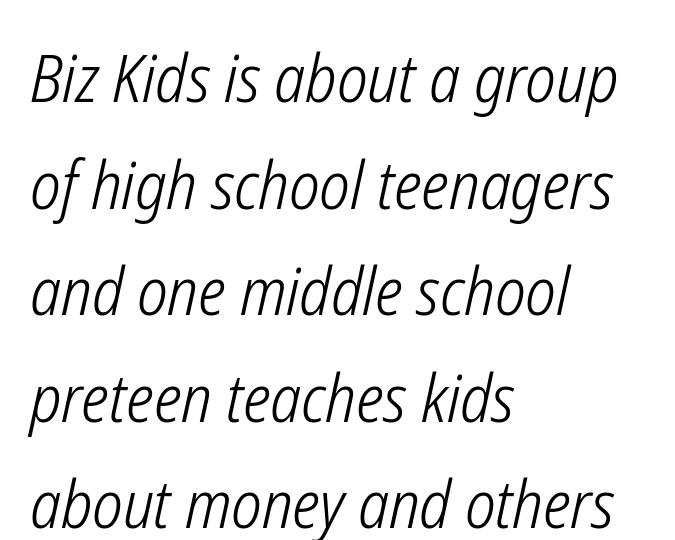
Q: Is the text bold? A: No.
Q: Is the text italic (slanted)? A: Yes, it leans right by about 12 degrees.
Q: Is the text underlined? A: No.
Q: How is the paragraph aligned? A: Left-aligned.
Q: Is the spacing between letters normal or unusually wide? A: Normal.
Q: Is the spacing between lines tight, normal or loose? A: Normal.
Q: Width (condensed, normal, or wide)? A: Condensed.
Q: Stroke contrast? A: Low.
Q: x-height? A: Medium.
Q: Monospaced? A: No.
